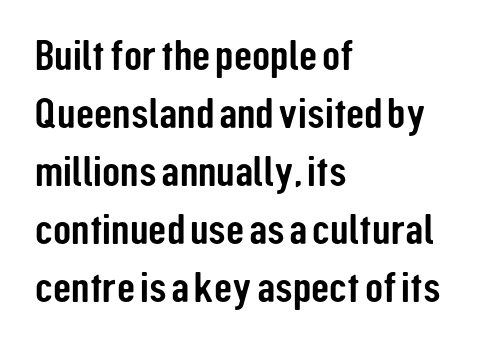
The image shows 42 px condensed sans-serif type, upright; set left-aligned, normal line spacing (1.38x), normal letter spacing, not underlined; low stroke contrast and a medium x-height.
